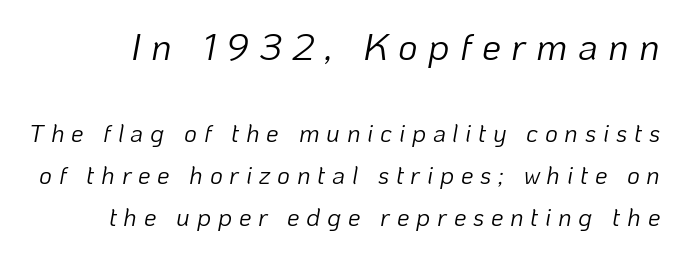
The image shows 38 px light type, italic (leaning right); set normal line spacing (1.69x), unusually wide letter spacing (+0.27 em), not underlined; the first (top) block is 1.52x larger; low stroke contrast and a medium x-height.
